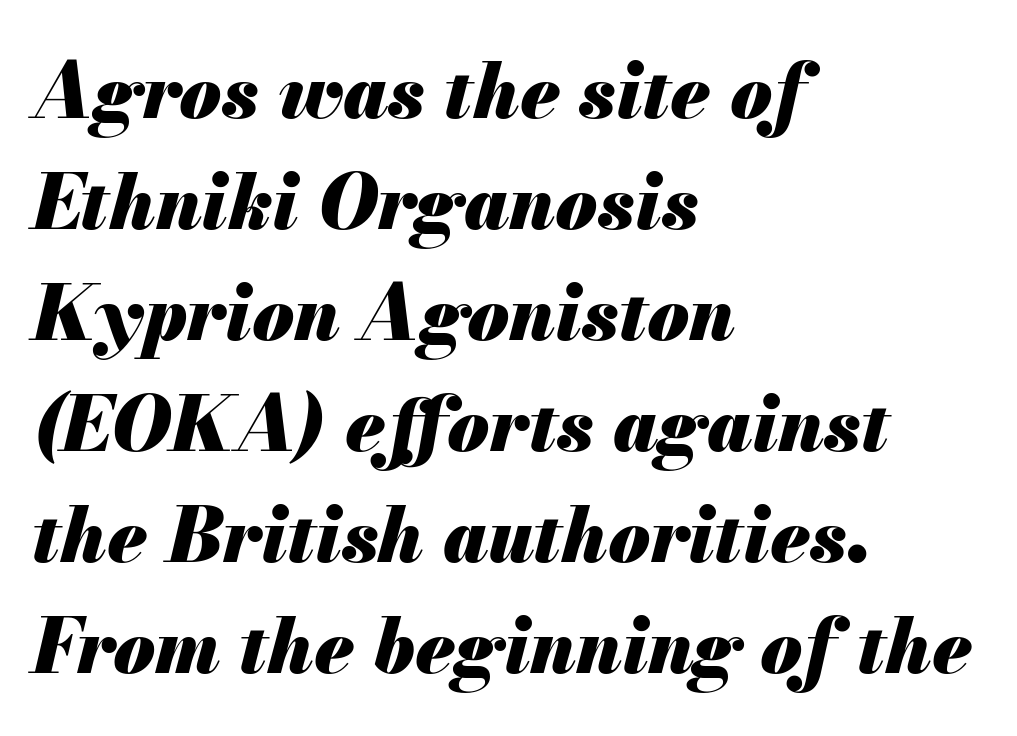
{"italic": "yes", "lean": "right", "slant_degrees": 13, "bold": "yes", "weight": "heavy", "width": "normal", "stroke_contrast": "medium", "x_height": "small", "monospaced": "no", "underline": "no", "align": "left", "line_spacing": "normal", "line_spacing_ratio": 1.46, "letter_spacing": "normal", "letter_spacing_em": 0.0, "glyph_px": 76}
